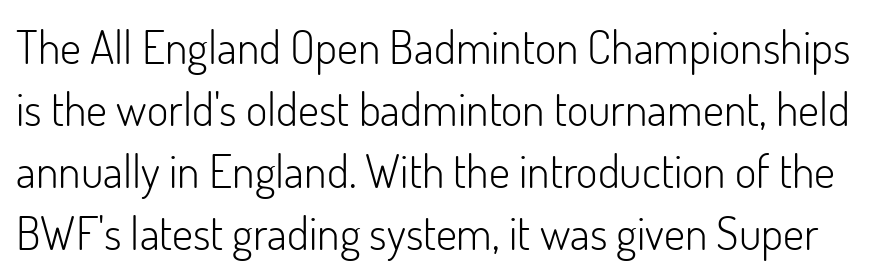
Is there any slant? The stems are plumb. A clean baseline with only descenders dipping below it. Serifs: no, the terminals of the letterforms are clean. Between one letter and the next there's only the usual sliver of space. Rows of type keep a routine distance in the vertical direction. Spacing verdict: proportional, widths tailored to each character.
